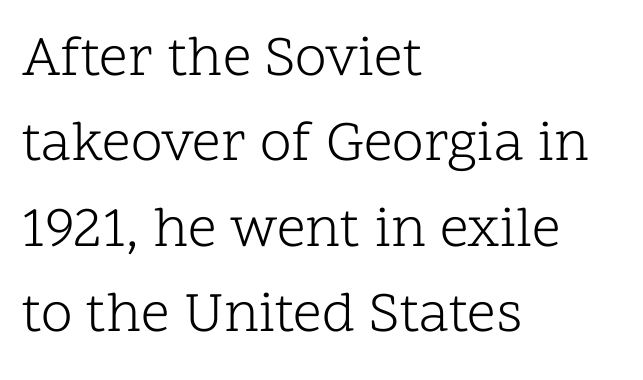
The letters advance in unequal steps, a hallmark of proportional type. A quiet, ordinary-to-light weight characterises the typeface. This is roman type, the default non-slanted kind. The line-height multiplier appears to be the usual default.
